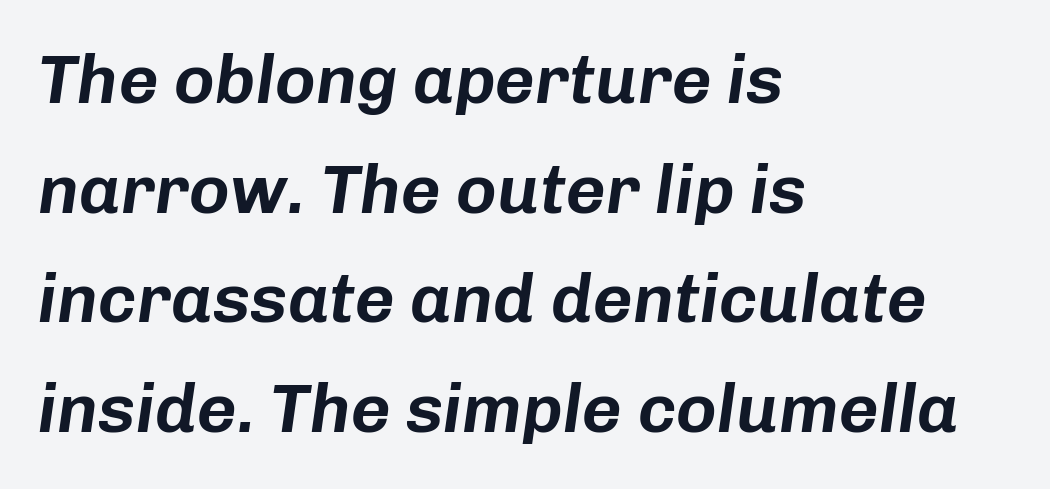
The image shows 69 px text type, italic (leaning right); set left-aligned, normal line spacing (1.59x), normal letter spacing, not underlined; low stroke contrast and a medium x-height.
